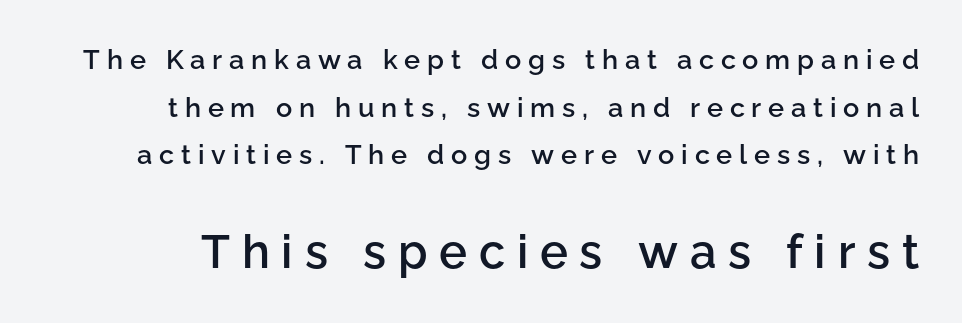
To sum up the face: it is a sans, with no serifs. Descender tails drop into unmarked territory. Is the letter spacing exaggerated? Yes — the characters are pushed far apart. The letters stand upright; this is a roman face. Visually, the bottom section dominates because its glyphs are scaled up. You could not count columns in this text — the font is proportionally spaced.
